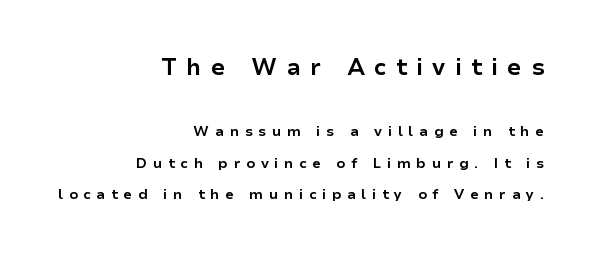
{"italic": "no", "bold": "yes", "underline": "no", "align": "right", "line_spacing": "loose", "line_spacing_ratio": 2.25, "letter_spacing": "wide", "letter_spacing_em": 0.4, "larger_block": "first", "size_ratio": 1.64, "glyph_px": 23}
